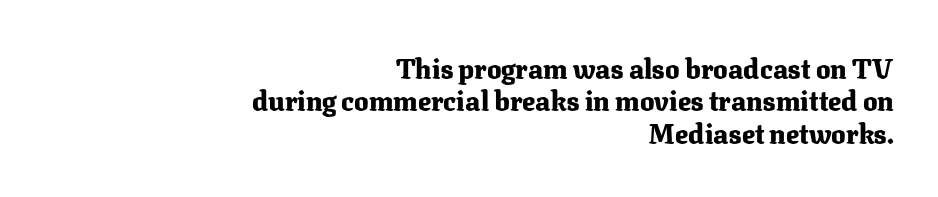
The image shows 27 px bold type, upright; set right-aligned, line spacing 1.2x, normal letter spacing, not underlined.
